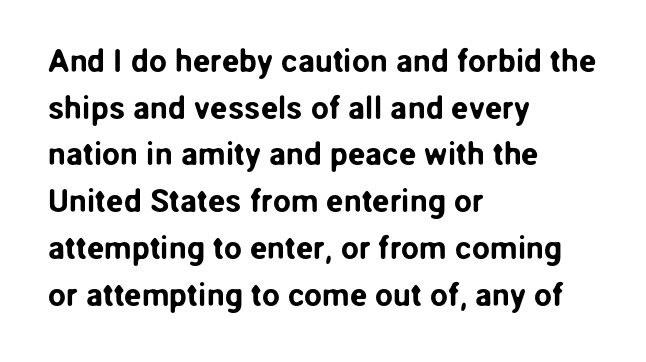
Q: Is the text italic (slanted)? A: No, it is upright.
Q: Is the typeface a serif or a sans-serif typeface? A: Sans-serif.
Q: Is the text underlined? A: No.
Q: How is the paragraph aligned? A: Left-aligned.
Q: Is the spacing between letters normal or unusually wide? A: Normal.
Q: Is the spacing between lines tight, normal or loose? A: Normal.
Q: Width (condensed, normal, or wide)? A: Normal.
Q: Stroke contrast? A: Low.
Q: x-height? A: Medium.
Q: Monospaced? A: No.
